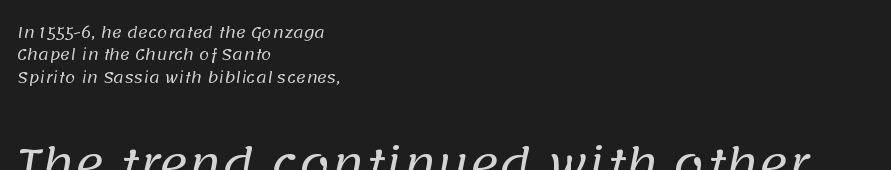
Q: Is the text bold? A: No.
Q: Is the typeface a serif or a sans-serif typeface? A: Sans-serif.
Q: Is the text underlined? A: No.
Q: How is the paragraph aligned? A: Left-aligned.
Q: Is the spacing between letters normal or unusually wide? A: Normal.
Q: Is the spacing between lines tight, normal or loose? A: Normal.
Q: Which block of text is set in a larger size, the first (top) or the second (bottom)? A: The second (bottom) one.
Q: Width (condensed, normal, or wide)? A: Normal.
Q: Stroke contrast? A: Low.
Q: x-height? A: Large.
Q: Monospaced? A: No.
